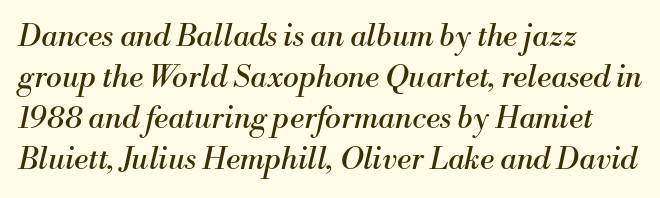
Q: Is the text bold? A: No.
Q: Is the text italic (slanted)? A: Yes, it leans right by about 13 degrees.
Q: Is the typeface a serif or a sans-serif typeface? A: Serif.
Q: Is the text underlined? A: No.
Q: How is the paragraph aligned? A: Left-aligned.
Q: Is the spacing between letters normal or unusually wide? A: Normal.
Q: Is the spacing between lines tight, normal or loose? A: Normal.
Q: Width (condensed, normal, or wide)? A: Normal.
Q: Stroke contrast? A: Medium.
Q: x-height? A: Small.
Q: Monospaced? A: No.
